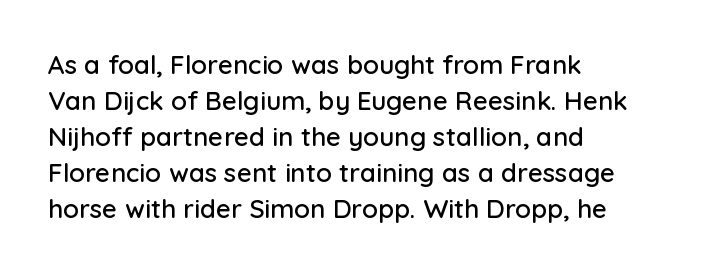
This is roman type, the default non-slanted kind. Standard letterfit; no display-style spreading of the glyphs. Evenly set lines give the paragraph a standard silhouette. The specimen omits any rule beneath the text block's lines. The paragraph shown leans on its left margin.
